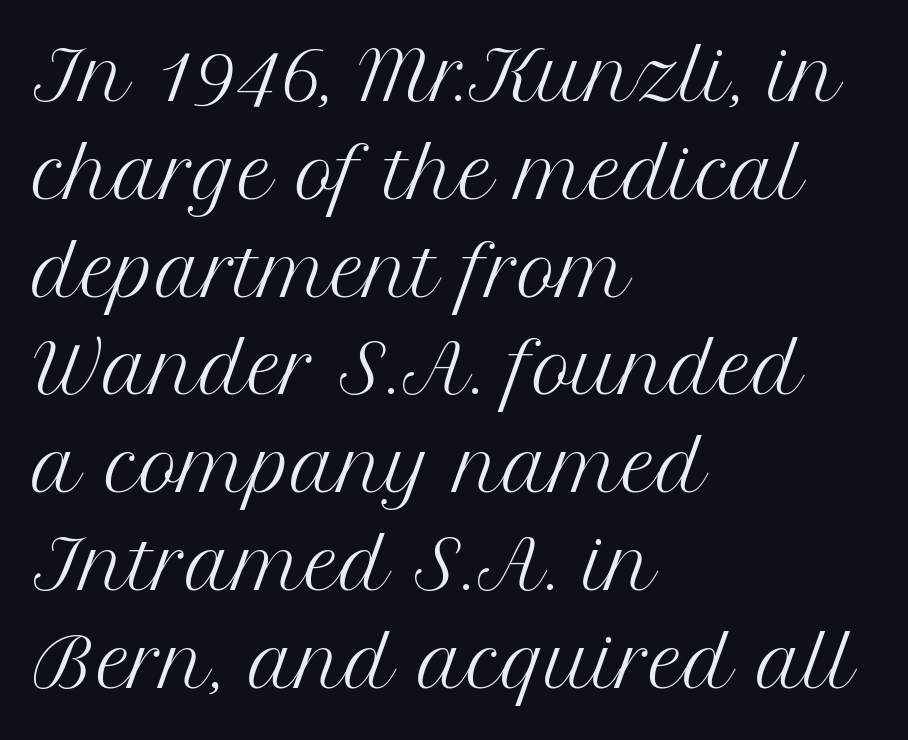
{"bold": "no", "weight": "regular", "width": "normal", "stroke_contrast": "medium", "x_height": "medium", "monospaced": "no", "underline": "no", "align": "left", "line_spacing": "normal", "line_spacing_ratio": 1.46, "letter_spacing": "normal", "letter_spacing_em": 0.0, "glyph_px": 67}
